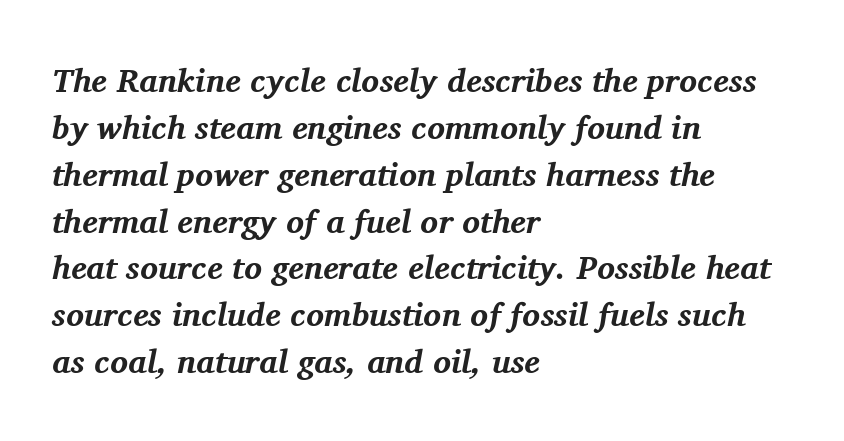
Q: Is the text bold? A: Yes.
Q: Is the text italic (slanted)? A: Yes, it leans right by about 11 degrees.
Q: Is the typeface a serif or a sans-serif typeface? A: Serif.
Q: Is the text underlined? A: No.
Q: How is the paragraph aligned? A: Left-aligned.
Q: Is the spacing between letters normal or unusually wide? A: Normal.
Q: Is the spacing between lines tight, normal or loose? A: Normal.
Q: Width (condensed, normal, or wide)? A: Normal.
Q: Stroke contrast? A: Medium.
Q: x-height? A: Medium.
Q: Monospaced? A: No.
